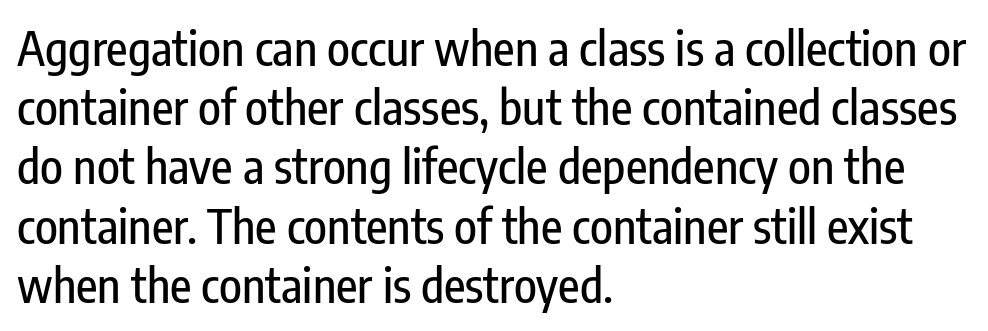
Q: Is the text italic (slanted)? A: No, it is upright.
Q: Is the typeface a serif or a sans-serif typeface? A: Sans-serif.
Q: Is the text underlined? A: No.
Q: How is the paragraph aligned? A: Left-aligned.
Q: Is the spacing between letters normal or unusually wide? A: Normal.
Q: Is the spacing between lines tight, normal or loose? A: Normal.
Q: Width (condensed, normal, or wide)? A: Condensed.
Q: Stroke contrast? A: Low.
Q: x-height? A: Medium.
Q: Monospaced? A: No.
